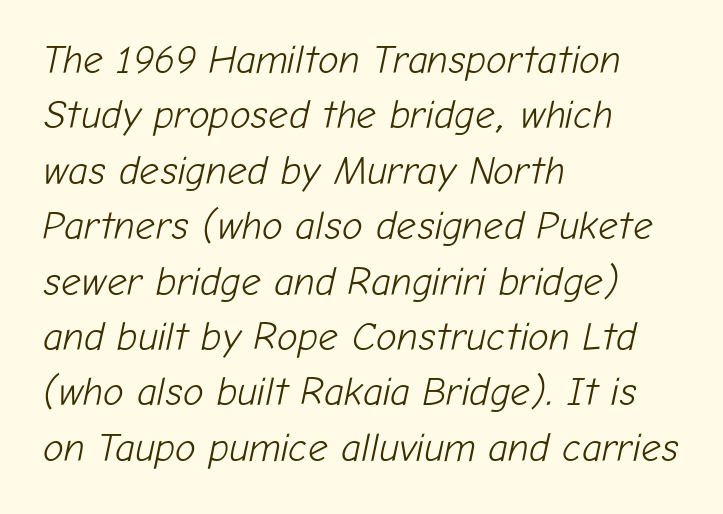
{"italic": "yes", "lean": "right", "slant_degrees": 12, "bold": "no", "weight": "light", "width": "normal", "stroke_contrast": "low", "x_height": "medium", "monospaced": "no", "underline": "no", "align": "left", "line_spacing": "normal", "line_spacing_ratio": 1.42, "letter_spacing": "normal", "letter_spacing_em": 0.0, "glyph_px": 39}
